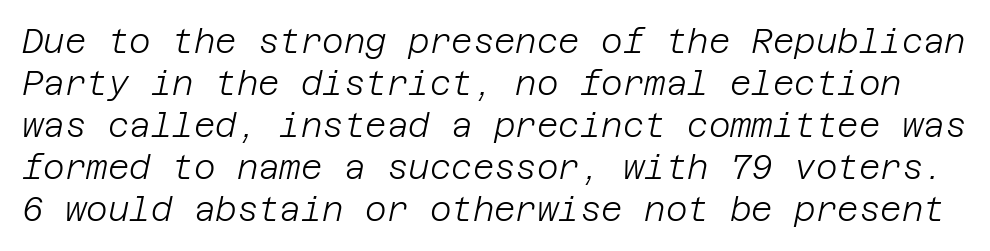
{"italic": "yes", "lean": "right", "slant_degrees": 12, "bold": "no", "weight": "light", "width": "normal", "stroke_contrast": "low", "x_height": "large", "underline": "no", "line_spacing": "normal", "line_spacing_ratio": 1.27, "letter_spacing": "normal", "letter_spacing_em": 0.0, "glyph_px": 33}
